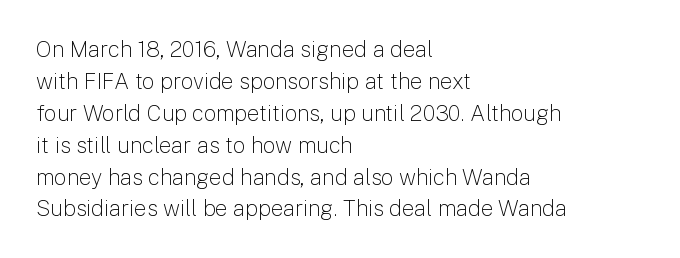
This sample uses an upright cut, with every glyph sitting square on the baseline. Check the space under the baseline: it is left empty. These lines are set flush left with a ragged right edge. Weight: not bold — regular or lighter.
